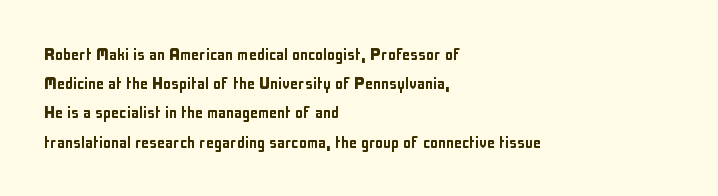
The image shows 20 px text type, upright; set left-aligned, normal line spacing (1.46x), normal letter spacing, not underlined.
